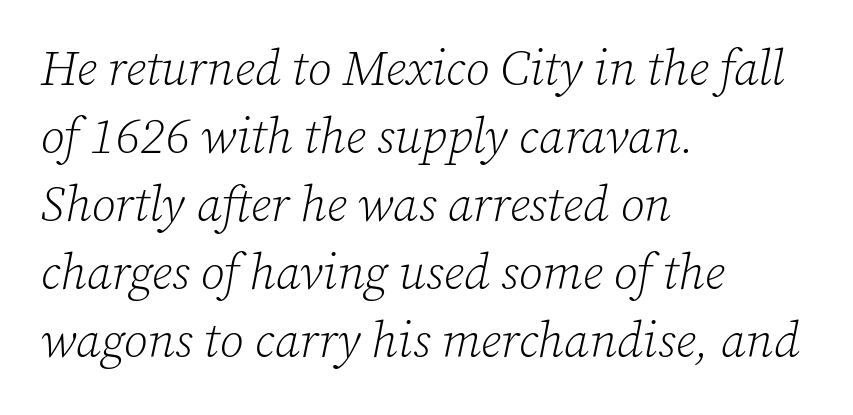
{"serif": "yes", "italic": "yes", "lean": "right", "slant_degrees": 12, "bold": "no", "weight": "light", "width": "normal", "stroke_contrast": "low", "x_height": "medium", "monospaced": "no", "underline": "no", "align": "left", "line_spacing": "normal", "line_spacing_ratio": 1.39, "letter_spacing": "normal", "letter_spacing_em": 0.0, "glyph_px": 49}
